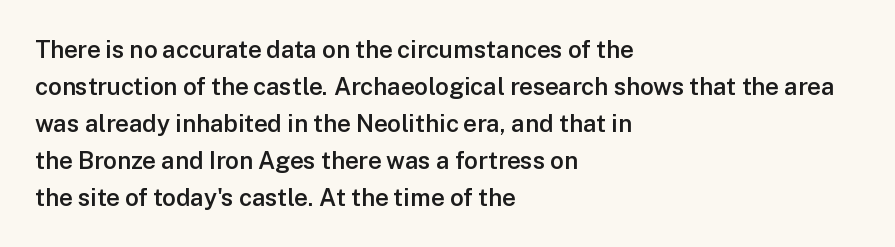
Q: Is the text bold? A: Semi-bold.
Q: Is the text italic (slanted)? A: No, it is upright.
Q: Is the text underlined? A: No.
Q: How is the paragraph aligned? A: Left-aligned.
Q: Is the spacing between letters normal or unusually wide? A: Normal.
Q: Is the spacing between lines tight, normal or loose? A: Normal.
